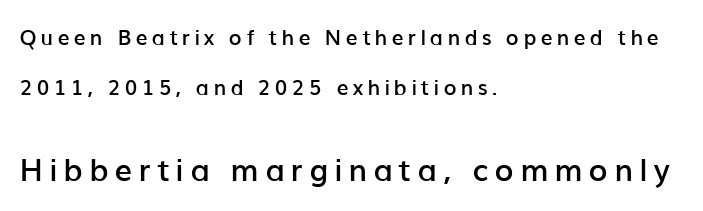
{"serif": "no", "italic": "no", "bold": "semi", "weight": "semibold", "width": "normal", "stroke_contrast": "low", "x_height": "medium", "monospaced": "no", "underline": "no", "align": "left", "line_spacing": "loose", "line_spacing_ratio": 2.36, "letter_spacing": "wide", "letter_spacing_em": 0.2, "larger_block": "second", "size_ratio": 1.48, "glyph_px": 31}
